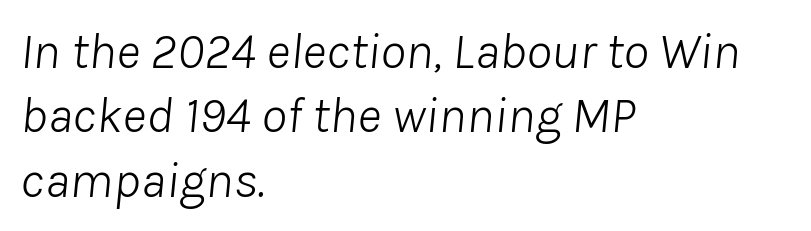
{"italic": "yes", "lean": "right", "slant_degrees": 8, "bold": "no", "weight": "light", "width": "normal", "stroke_contrast": "low", "x_height": "medium", "monospaced": "no", "underline": "no", "align": "left", "line_spacing_ratio": 1.24, "letter_spacing": "normal", "letter_spacing_em": 0.0, "glyph_px": 52}
